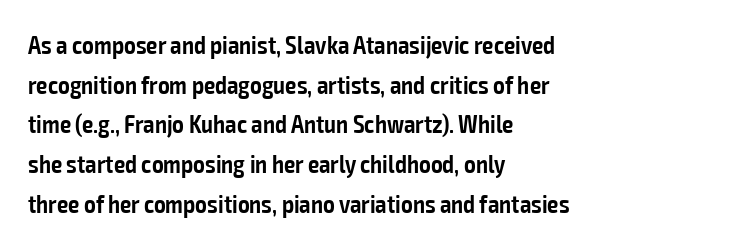
Q: Is the text bold? A: Semi-bold.
Q: Is the text italic (slanted)? A: No, it is upright.
Q: Is the text underlined? A: No.
Q: How is the paragraph aligned? A: Left-aligned.
Q: Is the spacing between letters normal or unusually wide? A: Normal.
Q: Is the spacing between lines tight, normal or loose? A: Normal.
